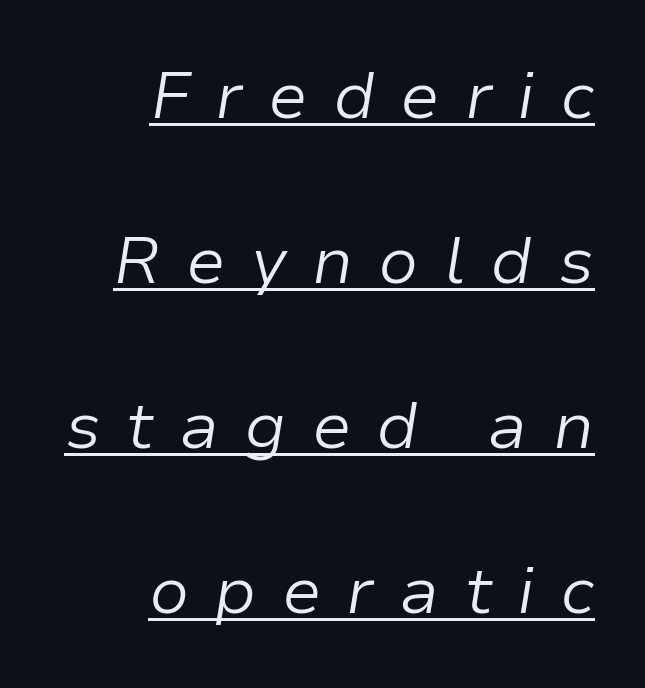
Observe the wide spacing: letters keep a clear distance from each other. Leading: increased. Compared with undecorated copy, this sample adds a rule below the words. Caption: face not bold, strokes unweighted. Think of a printed novel: that variable character pitch is what you see here.
